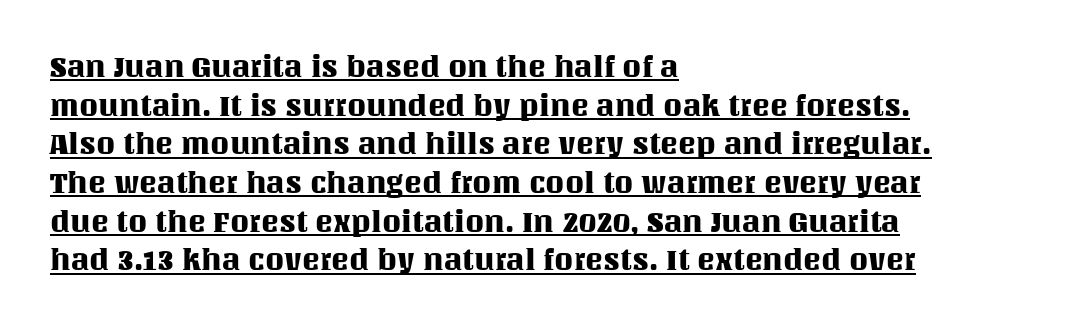
Each letter keeps its own natural width here, so spacing adapts to shape. The block of text has a typical density, with ordinary space between rows. The passage shown is underscored from start to finish. If you drew a line through each stem, it would be perfectly vertical. Inter-character spacing is left at the font's built-in metrics. The rendering anchors every line to the left-hand side.
